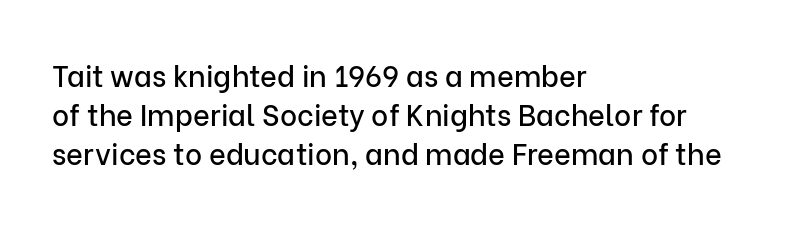
The letters stand upright; this is a roman face. Between one letter and the next there's only the usual sliver of space. Each row of text sits above clean, open space. The glyphs in this specimen are sans serif. The block of text has a typical density, with ordinary space between rows. This sample has the flowing, uneven cadence of proportional lettering.
